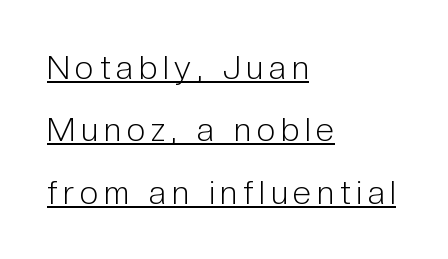
Q: Is the text bold? A: No.
Q: Is the text italic (slanted)? A: No, it is upright.
Q: Is the typeface a serif or a sans-serif typeface? A: Sans-serif.
Q: Is the text underlined? A: Yes.
Q: How is the paragraph aligned? A: Left-aligned.
Q: Width (condensed, normal, or wide)? A: Condensed.
Q: Stroke contrast? A: Low.
Q: x-height? A: Medium.
Q: Monospaced? A: No.
